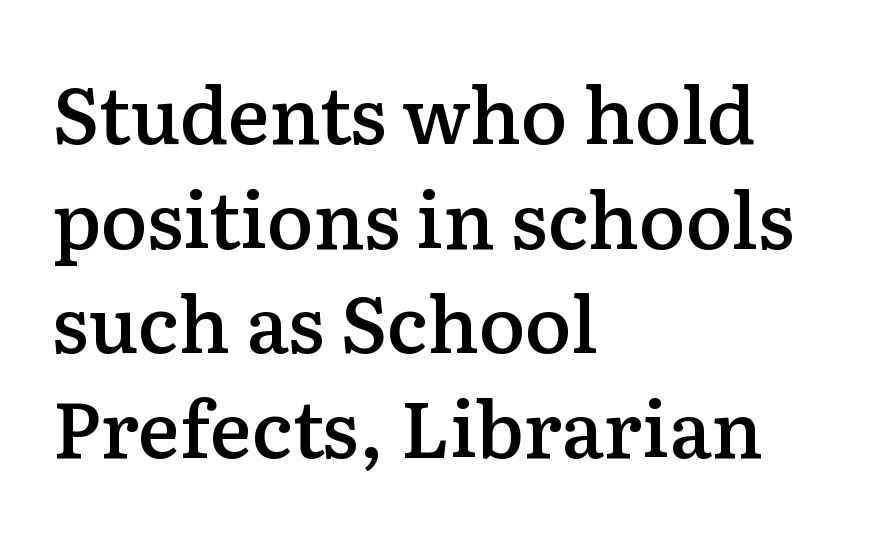
Q: Is the text bold? A: Semi-bold.
Q: Is the text italic (slanted)? A: No, it is upright.
Q: Is the typeface a serif or a sans-serif typeface? A: Serif.
Q: Is the text underlined? A: No.
Q: How is the paragraph aligned? A: Left-aligned.
Q: Is the spacing between letters normal or unusually wide? A: Normal.
Q: Is the spacing between lines tight, normal or loose? A: Normal.
Q: Width (condensed, normal, or wide)? A: Normal.
Q: Stroke contrast? A: Low.
Q: x-height? A: Medium.
Q: Monospaced? A: No.
